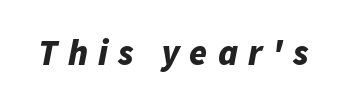
Q: Is the text bold? A: Yes.
Q: Is the text italic (slanted)? A: Yes, it leans right by about 11 degrees.
Q: Is the text underlined? A: No.
Q: Is the spacing between letters normal or unusually wide? A: Unusually wide.
Q: Width (condensed, normal, or wide)? A: Normal.
Q: Stroke contrast? A: Low.
Q: x-height? A: Medium.
Q: Monospaced? A: No.
